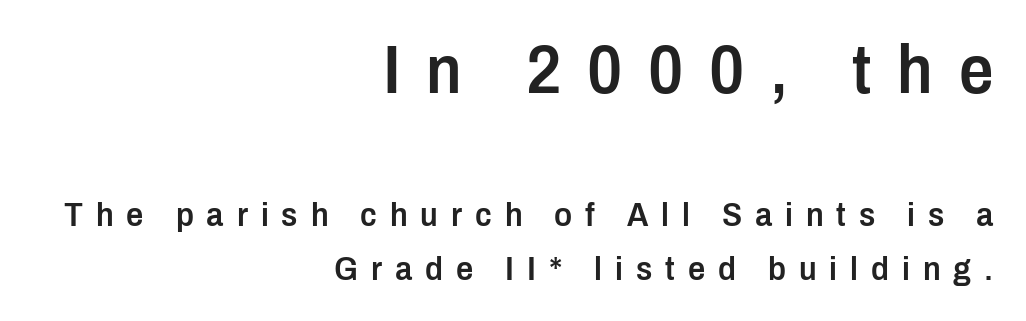
Q: Is the text bold? A: Semi-bold.
Q: Is the text italic (slanted)? A: No, it is upright.
Q: Is the typeface a serif or a sans-serif typeface? A: Sans-serif.
Q: Is the text underlined? A: No.
Q: How is the paragraph aligned? A: Right-aligned.
Q: Is the spacing between letters normal or unusually wide? A: Unusually wide.
Q: Is the spacing between lines tight, normal or loose? A: Normal.
Q: Which block of text is set in a larger size, the first (top) or the second (bottom)? A: The first (top) one.
Q: Width (condensed, normal, or wide)? A: Condensed.
Q: Stroke contrast? A: Low.
Q: x-height? A: Medium.
Q: Monospaced? A: No.
